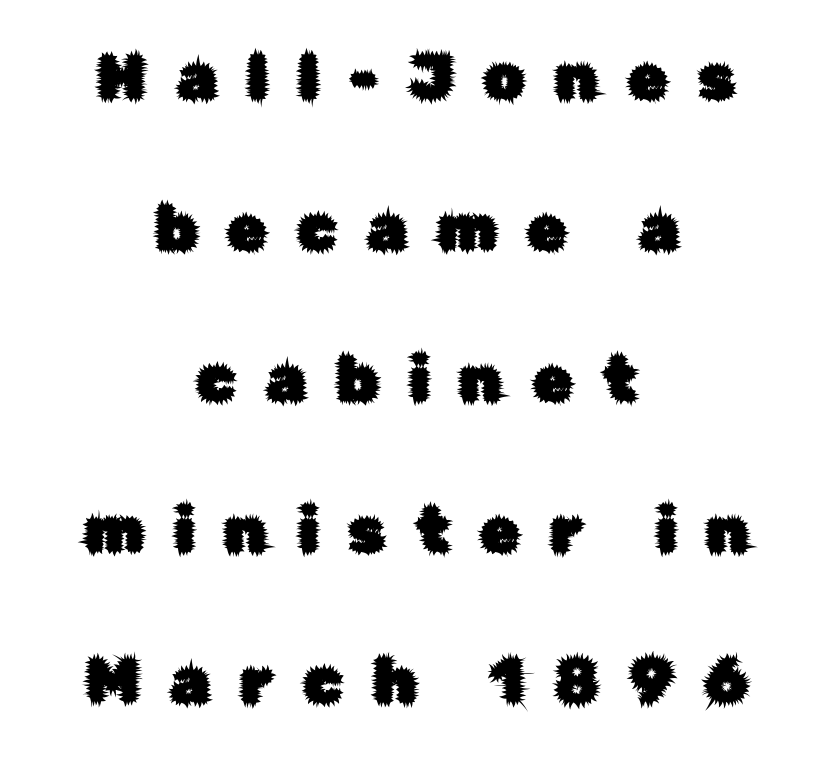
Short note: letters widely spaced. If you folded the block vertically in half, each line would mirror itself in length. Line spacing here is loose. The typeface chosen for these lines omits serifs. Check the space under the baseline: it is left empty.
